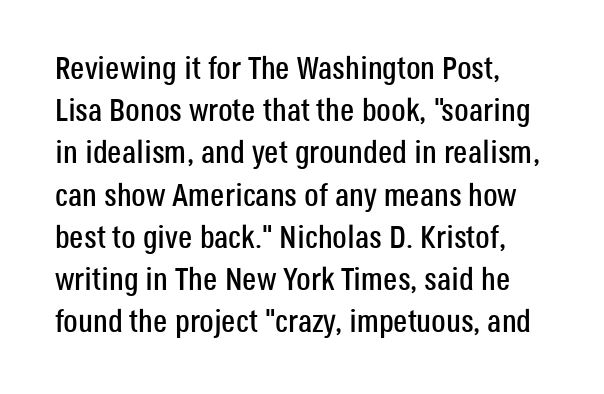
{"serif": "no", "italic": "no", "width": "condensed", "stroke_contrast": "low", "x_height": "large", "monospaced": "no", "underline": "no", "line_spacing": "normal", "line_spacing_ratio": 1.32, "letter_spacing": "normal", "letter_spacing_em": 0.0, "glyph_px": 32}
